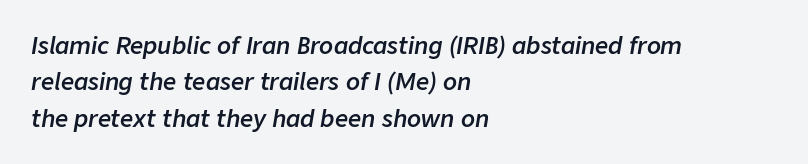
{"italic": "yes", "lean": "right", "slant_degrees": 9, "bold": "semi", "underline": "no", "align": "left", "line_spacing": "normal", "line_spacing_ratio": 1.58, "letter_spacing": "normal", "letter_spacing_em": 0.0, "glyph_px": 23}
